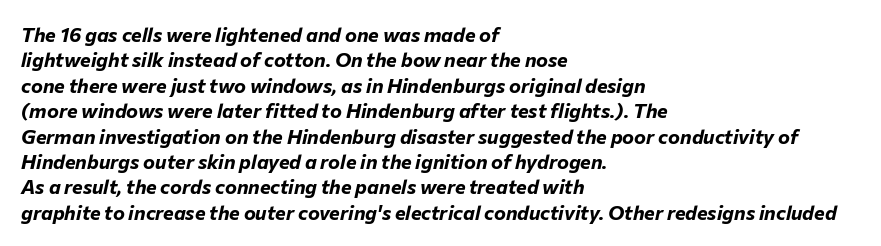
The image shows 20 px bold type, italic (leaning right); set left-aligned, normal line spacing (1.27x), normal letter spacing, not underlined.
